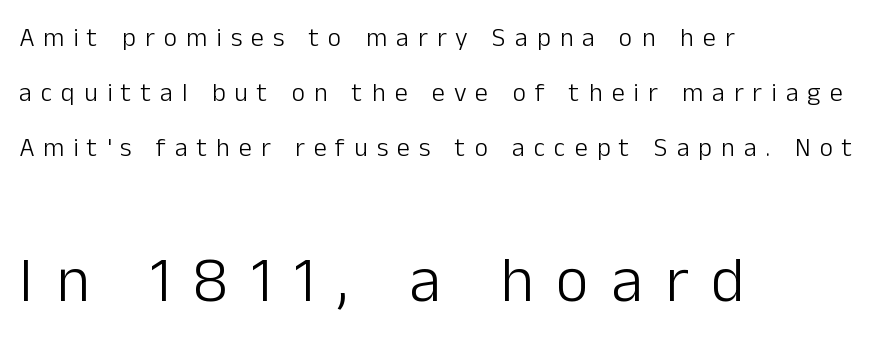
Q: Is the text bold? A: No.
Q: Is the text italic (slanted)? A: No, it is upright.
Q: Is the typeface a serif or a sans-serif typeface? A: Sans-serif.
Q: Is the text underlined? A: No.
Q: How is the paragraph aligned? A: Left-aligned.
Q: Is the spacing between letters normal or unusually wide? A: Unusually wide.
Q: Is the spacing between lines tight, normal or loose? A: Loose.
Q: Which block of text is set in a larger size, the first (top) or the second (bottom)? A: The second (bottom) one.
Q: Width (condensed, normal, or wide)? A: Normal.
Q: Stroke contrast? A: Low.
Q: x-height? A: Medium.
Q: Monospaced? A: No.
